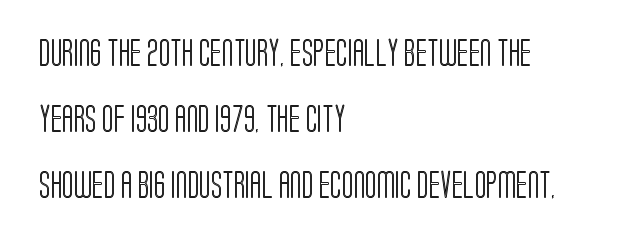
Q: Is the text italic (slanted)? A: No, it is upright.
Q: Is the text underlined? A: No.
Q: How is the paragraph aligned? A: Left-aligned.
Q: Is the spacing between letters normal or unusually wide? A: Normal.
Q: Is the spacing between lines tight, normal or loose? A: Loose.
